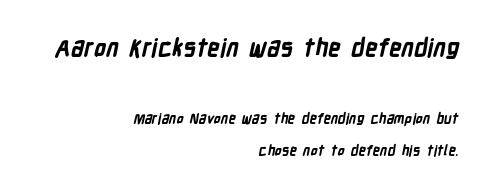
Casual observation: everything's shoved over to the right. The block sitting higher on the canvas is the one with enlarged characters. Any mark beneath the type? The region is blank. Compared with typical body copy, the letter spacing here is the same.
